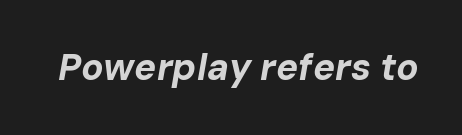
Check the space under the baseline: it is left empty. Spacing verdict: proportional, widths tailored to each character. No extra tracking has been applied to these lines. If you drew a line through each stem, it would be angled. Each glyph is drawn with heavy, bold strokes.
